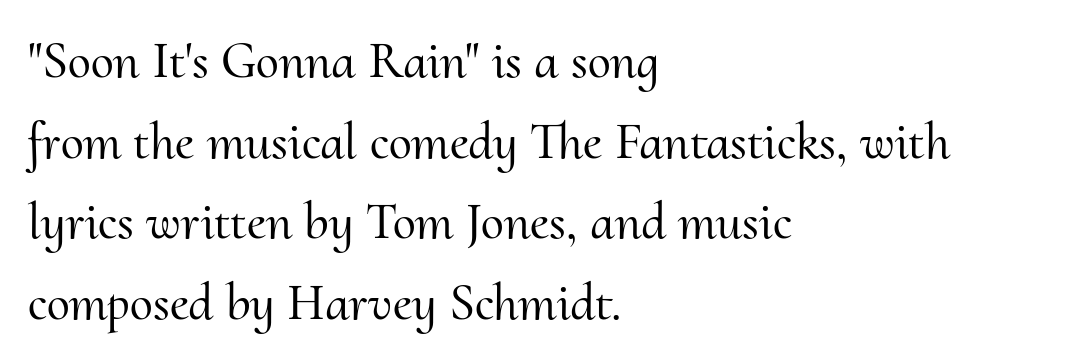
The image shows 52 px serif type, upright; set left-aligned, normal line spacing (1.55x), normal letter spacing, not underlined; medium stroke contrast and a small x-height.
